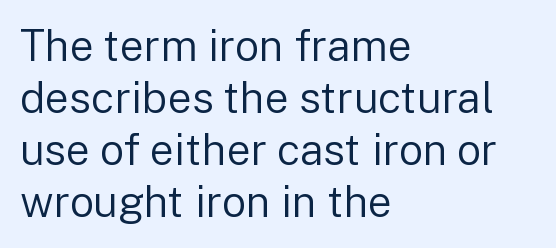
Q: Is the text bold? A: No.
Q: Is the text italic (slanted)? A: No, it is upright.
Q: Is the typeface a serif or a sans-serif typeface? A: Sans-serif.
Q: Is the text underlined? A: No.
Q: How is the paragraph aligned? A: Left-aligned.
Q: Is the spacing between letters normal or unusually wide? A: Normal.
Q: Width (condensed, normal, or wide)? A: Normal.
Q: Stroke contrast? A: Low.
Q: x-height? A: Medium.
Q: Monospaced? A: No.
